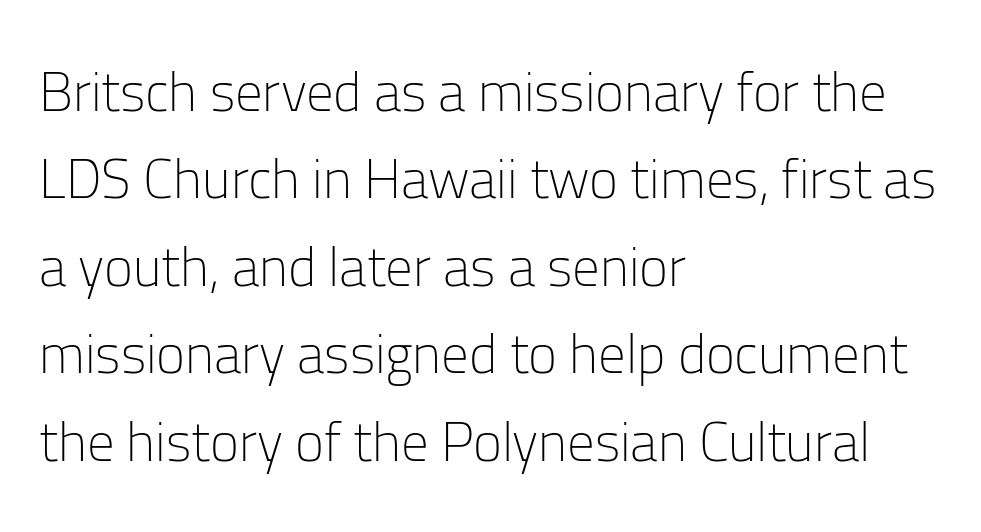
The rendering uses natural spacing where letterforms have individual widths. Look at the tracking — it's just the regular setting, nothing added. Style check: upright. Successive baselines arrive at the customary interval. Does the type have serifs? No, each stem ends abruptly.
